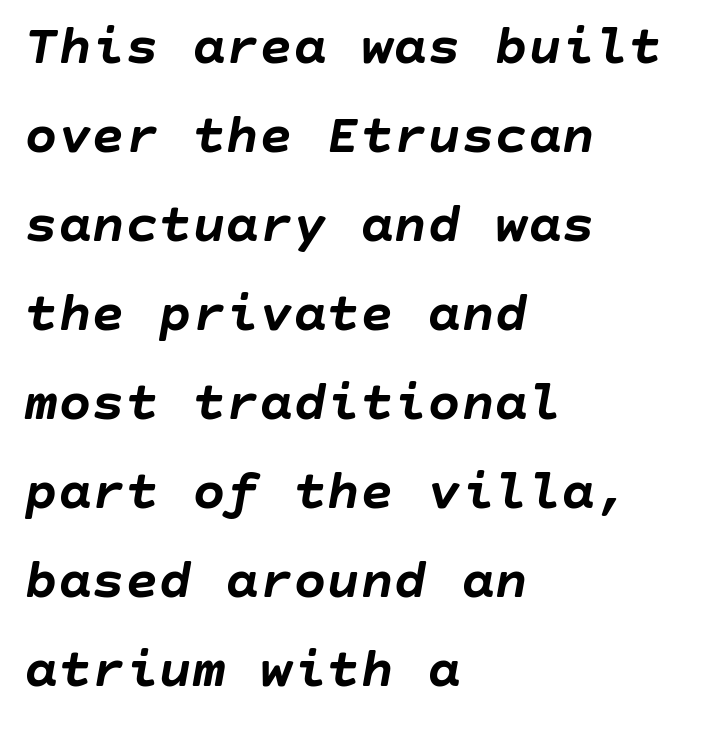
The image shows 56 px semibold type, italic (leaning right); set left-aligned, normal line spacing (1.59x), normal letter spacing, not underlined; low stroke contrast and a large x-height.
